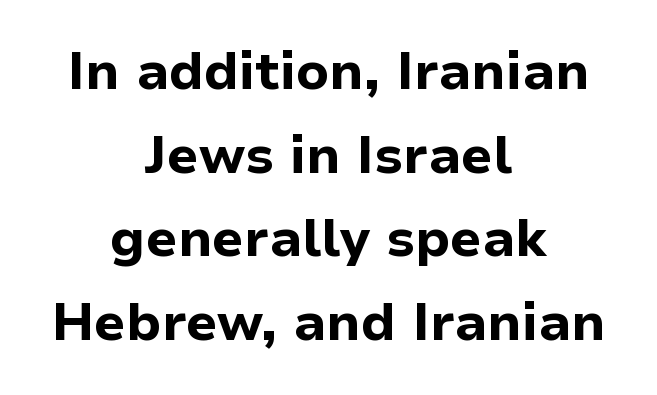
The image shows 53 px bold sans-serif type, upright; set centered, normal line spacing (1.58x), normal letter spacing, not underlined; low stroke contrast and a medium x-height.
